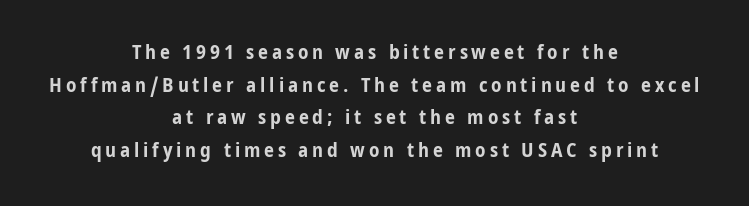
The image shows 20 px bold type, upright; set centered, normal line spacing (1.63x), not underlined.
